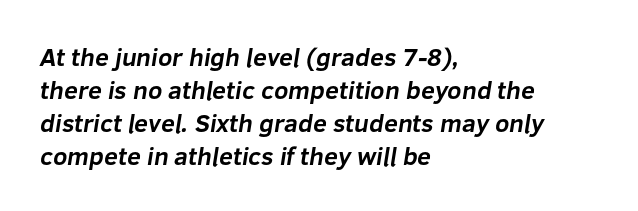
The words here are not underlined. The passage shown is emphatically bold. The line-height multiplier appears to be the usual default. The passage is arranged the way most books set body copy — flush left. No extra tracking has been applied to these lines.
